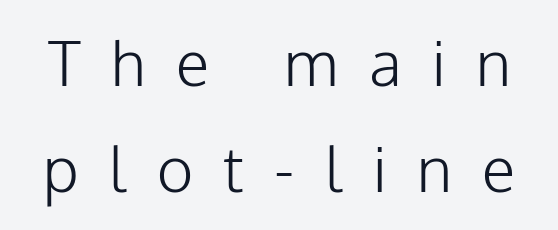
Designer's note — italics off, roman on. The font family rendered here belongs to the sans-serif group. In terms of letterspacing, this is a distinctly airy, spread setting. The string is rendered with underlining switched off.
